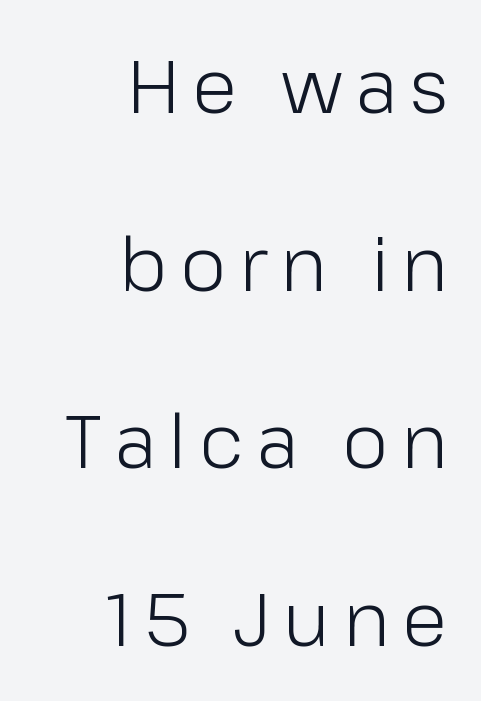
{"serif": "no", "italic": "no", "bold": "no", "weight": "light", "width": "normal", "stroke_contrast": "low", "x_height": "medium", "monospaced": "no", "underline": "no", "align": "right", "line_spacing": "loose", "line_spacing_ratio": 2.4, "glyph_px": 74}
